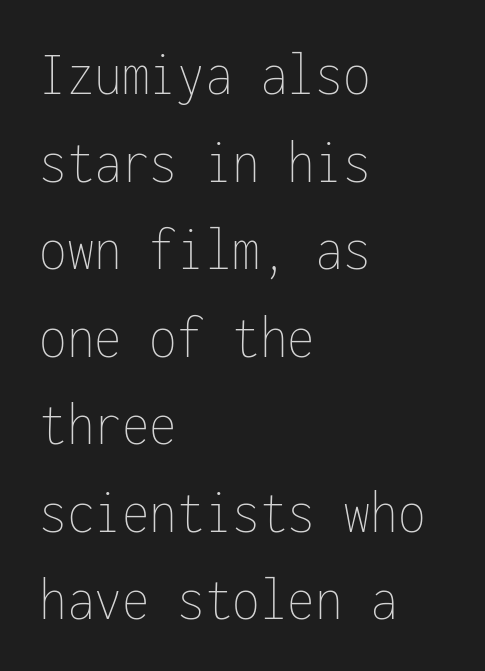
The passage shown is not bold in any degree. Descender tails drop into unmarked territory. Casual observation: everything's shoved over to the left. Each letter, wide or thin by design, is forced into the same width here.
